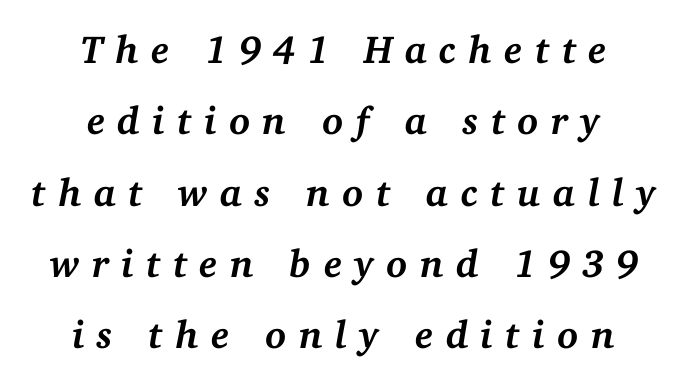
Each letter's strokes conclude with small projecting serifs. One-word summary of the alignment: center. The horizontal fit of the characters is loose and conspicuously gappy. Quick note: underline off. In terms of weight, the rendering is a true, heavy bold. These lines are rendered in a variable-pitch font.
